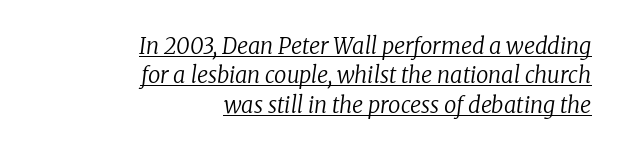
The image shows 22 px text type, italic (leaning right); set right-aligned, normal line spacing (1.34x), normal letter spacing, underlined.
